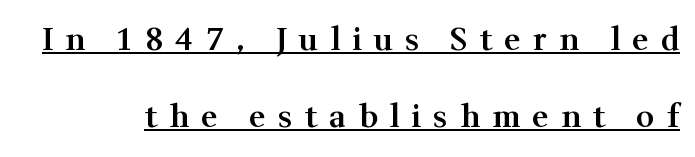
{"serif": "yes", "italic": "no", "bold": "semi", "weight": "semibold", "width": "normal", "stroke_contrast": "medium", "x_height": "medium", "monospaced": "no", "underline": "yes", "line_spacing": "loose", "line_spacing_ratio": 2.48, "letter_spacing": "wide", "letter_spacing_em": 0.4, "glyph_px": 31}
